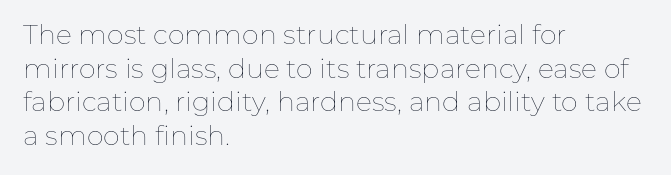
Q: Is the text bold? A: No.
Q: Is the text italic (slanted)? A: No, it is upright.
Q: Is the text underlined? A: No.
Q: How is the paragraph aligned? A: Left-aligned.
Q: Is the spacing between letters normal or unusually wide? A: Normal.
Q: Is the spacing between lines tight, normal or loose? A: Normal.
